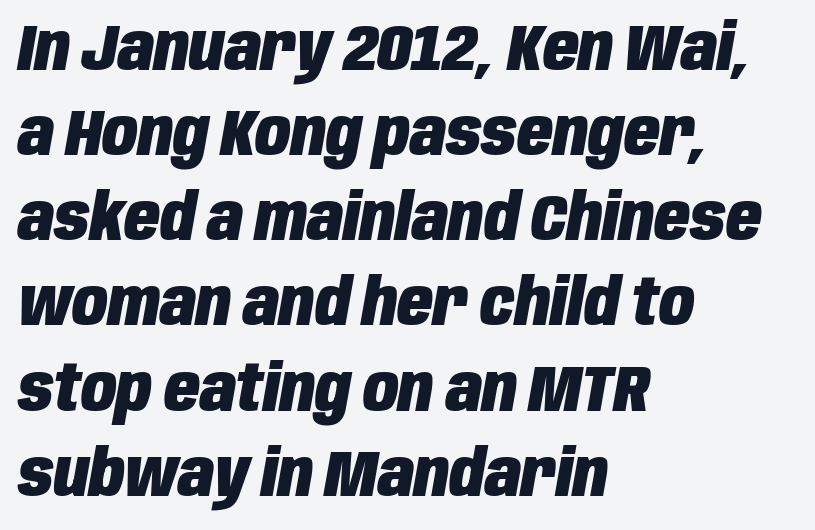
The image shows 65 px heavy, condensed type, italic (leaning right); set left-aligned, normal line spacing (1.31x), normal letter spacing, not underlined; low stroke contrast and a large x-height.
